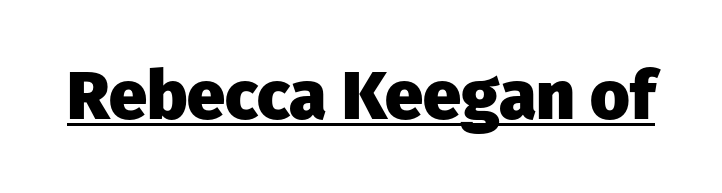
The image shows 68 px heavy sans-serif type, upright; set normal letter spacing, underlined; low stroke contrast and a medium x-height.
